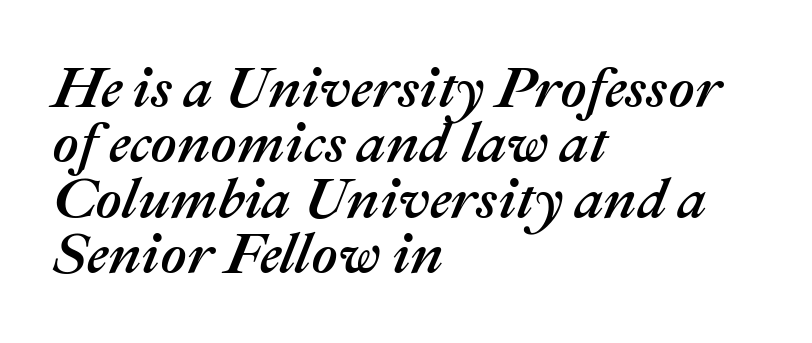
{"italic": "yes", "lean": "right", "slant_degrees": 22, "width": "normal", "stroke_contrast": "medium", "x_height": "medium", "monospaced": "no", "underline": "no", "align": "left", "line_spacing": "tight", "line_spacing_ratio": 0.97, "letter_spacing": "normal", "letter_spacing_em": 0.0, "glyph_px": 57}
